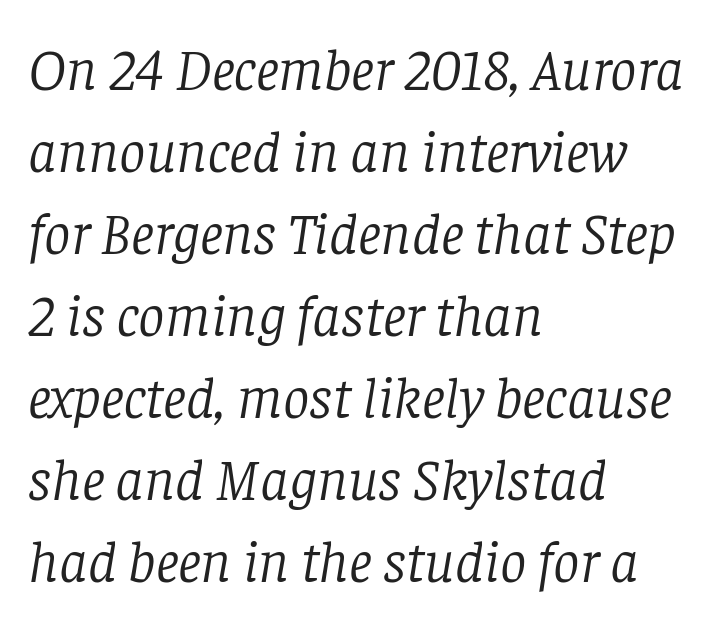
The image shows 59 px light serif type, italic (leaning right); set left-aligned, normal line spacing (1.39x), normal letter spacing, not underlined; low stroke contrast and a large x-height.
